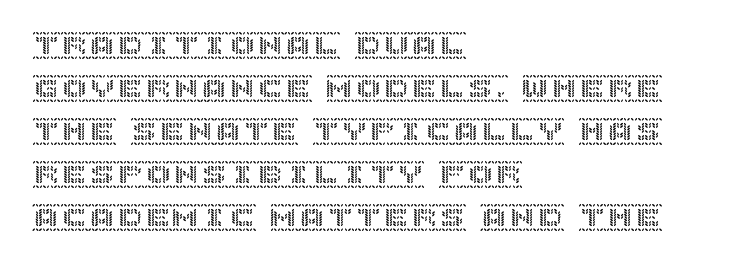
Q: Is the text italic (slanted)? A: No, it is upright.
Q: Is the text underlined? A: No.
Q: How is the paragraph aligned? A: Left-aligned.
Q: Is the spacing between letters normal or unusually wide? A: Normal.
Q: Is the spacing between lines tight, normal or loose? A: Normal.
Q: Width (condensed, normal, or wide)? A: Normal.
Q: x-height? A: Large.
